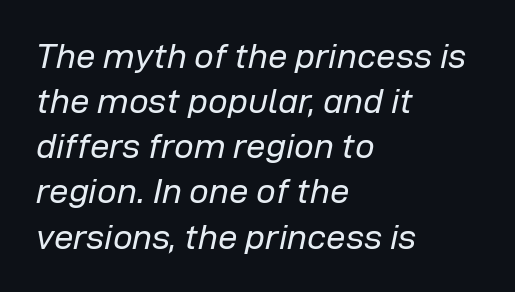
The image shows 35 px regular-weight type, italic (leaning right); set left-aligned, normal line spacing (1.29x), normal letter spacing, not underlined; low stroke contrast and a medium x-height.
